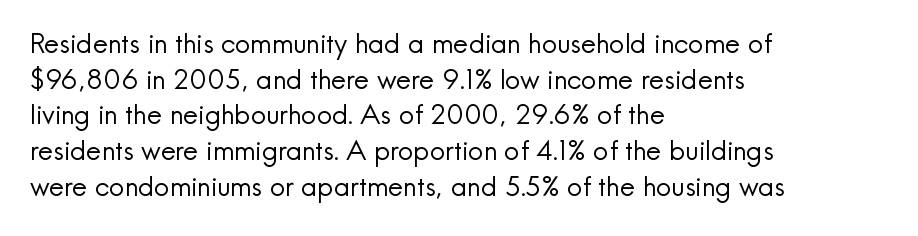
Notice how descenders clear the ascenders below comfortably — that's standard leading. Rule under the text: the space is simply empty. This rendering uses left alignment, leaving the right contour irregular. The type sits square on the baseline with zero lean. The font sits on the lighter half of the weight spectrum, regular included. The gaps between neighbouring characters are ordinary and unremarkable.
